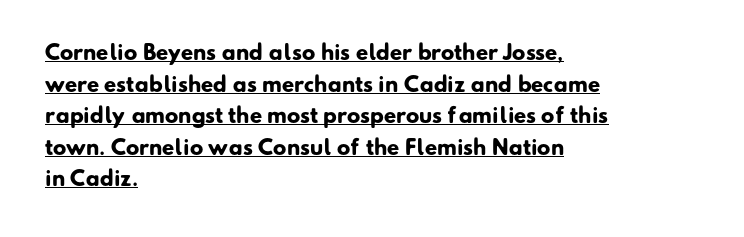
Q: Is the text bold? A: Yes.
Q: Is the text underlined? A: Yes.
Q: How is the paragraph aligned? A: Left-aligned.
Q: Is the spacing between letters normal or unusually wide? A: Normal.
Q: Is the spacing between lines tight, normal or loose? A: Normal.
